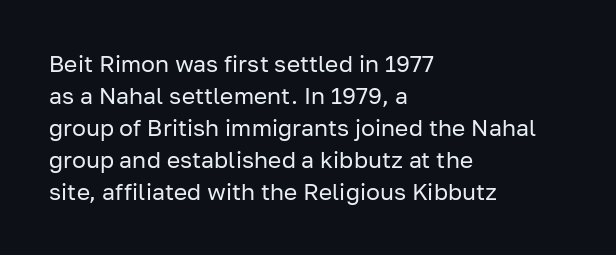
Caption: standard tracking, unaltered. Does the leading feel generous? No, just average. The lines are quadded left. Check the space under the baseline: it is left empty.
